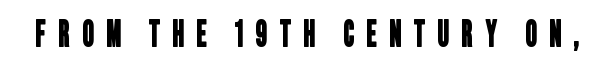
{"serif": "no", "width": "condensed", "stroke_contrast": "low", "x_height": "large", "monospaced": "no", "underline": "no", "letter_spacing": "wide", "letter_spacing_em": 0.36, "glyph_px": 35}
